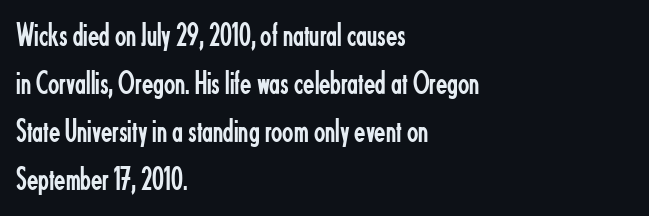
The image shows 33 px regular-weight, condensed sans-serif type, upright; set left-aligned, normal line spacing (1.45x), normal letter spacing, not underlined; low stroke contrast and a small x-height.
